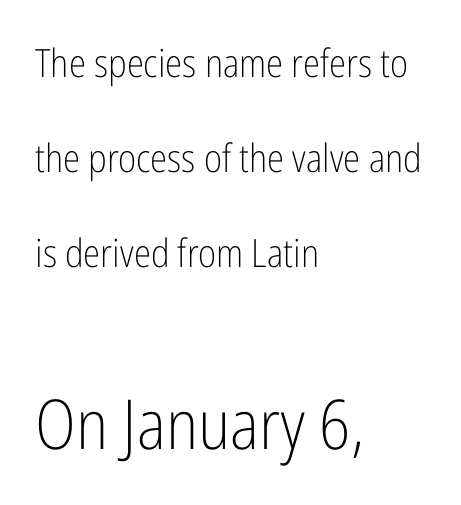
Q: Is the text bold? A: No.
Q: Is the text italic (slanted)? A: No, it is upright.
Q: Is the typeface a serif or a sans-serif typeface? A: Sans-serif.
Q: Is the text underlined? A: No.
Q: How is the paragraph aligned? A: Left-aligned.
Q: Is the spacing between letters normal or unusually wide? A: Normal.
Q: Is the spacing between lines tight, normal or loose? A: Loose.
Q: Which block of text is set in a larger size, the first (top) or the second (bottom)? A: The second (bottom) one.
Q: Width (condensed, normal, or wide)? A: Condensed.
Q: Stroke contrast? A: Low.
Q: x-height? A: Medium.
Q: Monospaced? A: No.
